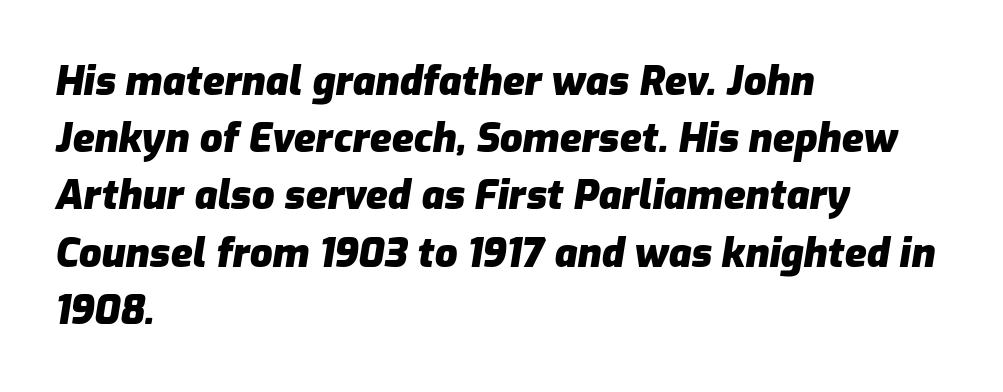
Q: Is the text bold? A: Yes.
Q: Is the text italic (slanted)? A: Yes, it leans right by about 9 degrees.
Q: Is the text underlined? A: No.
Q: How is the paragraph aligned? A: Left-aligned.
Q: Is the spacing between letters normal or unusually wide? A: Normal.
Q: Is the spacing between lines tight, normal or loose? A: Normal.
Q: Width (condensed, normal, or wide)? A: Normal.
Q: Stroke contrast? A: Low.
Q: x-height? A: Medium.
Q: Monospaced? A: No.
